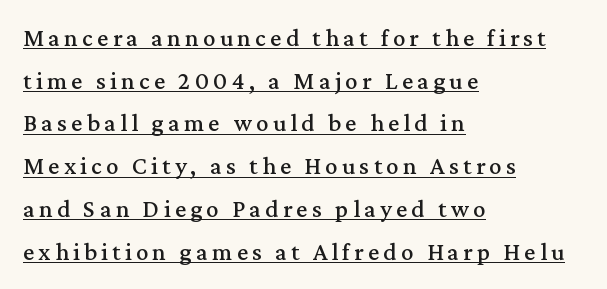
Which margin do the lines hug? The left one — the right edge is uneven. Unlike italic type, these characters show no tilt at all. What decoration does the sample have? An underline.
